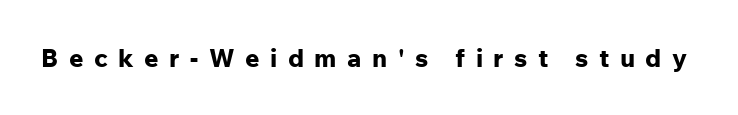
The image shows 25 px bold type, upright; set unusually wide letter spacing (+0.42 em), not underlined.
